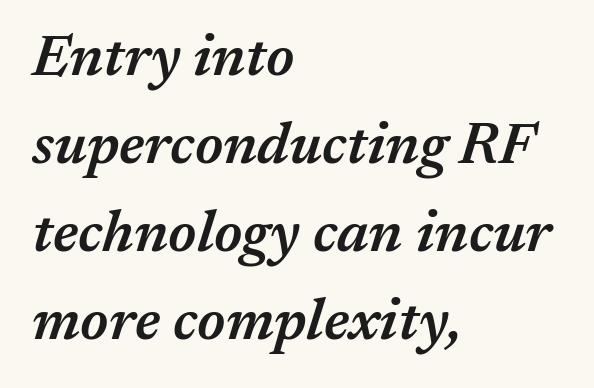
Glance below the letters and you will spot only blank space. You could not count columns in this text — the font is proportionally spaced. Interline gaps are of average width in this sample. Does the lettering tilt? It does — this is italic. Standard letterfit; no display-style spreading of the glyphs. Caption: multi-line text, flush left, ragged right.
